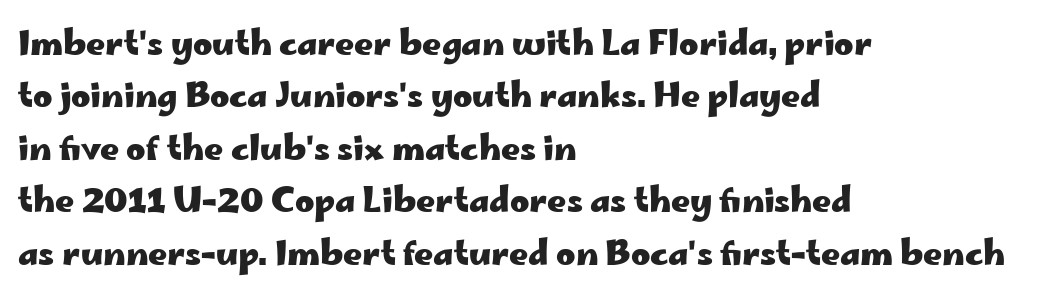
{"serif": "no", "italic": "no", "bold": "yes", "weight": "heavy", "width": "wide", "stroke_contrast": "low", "x_height": "small", "monospaced": "no", "underline": "no", "align": "left", "line_spacing": "normal", "line_spacing_ratio": 1.59, "letter_spacing": "normal", "letter_spacing_em": 0.0, "glyph_px": 33}
